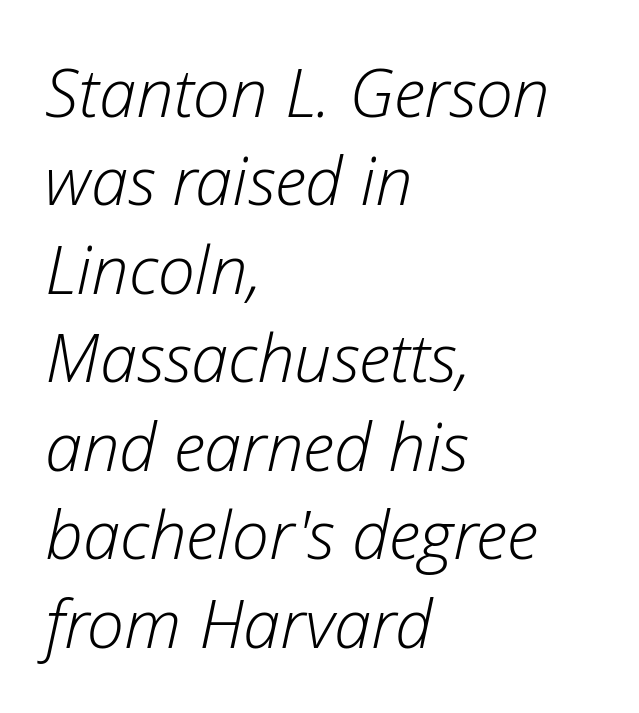
The image shows 67 px light type, italic (leaning right); set left-aligned, normal line spacing (1.32x), normal letter spacing, not underlined; low stroke contrast and a medium x-height.
